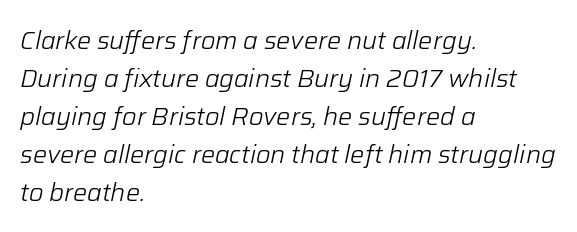
The vertical gap from one line to the next is medium. You could call the tracking neutral — neither tight nor loose. Bare-footed words on every line. Horizontal alignment here is leftward, the default for most running prose. Stems here are at most as thick as an everyday book face. Notice how the stems are inclined rather than vertical — that's the hallmark of italics.
